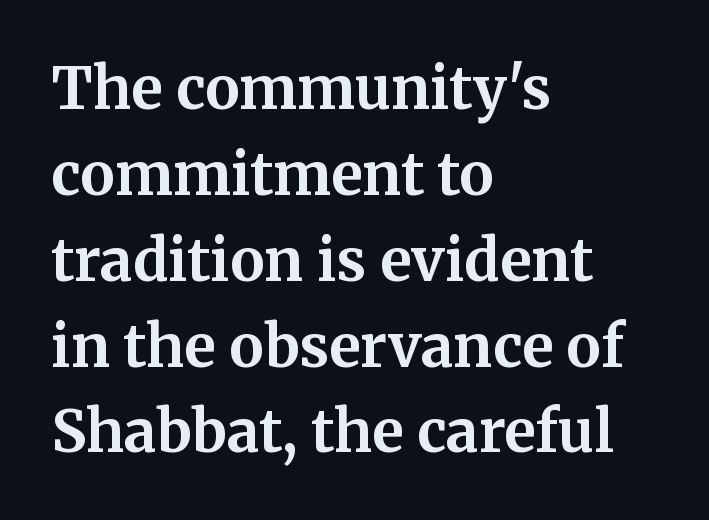
Does the type have serifs? Yes, each stem ends in a small foot. Is this a fixed-width face? No — the glyphs have proportional, varying widths. Notice how descenders clear the ascenders below comfortably — that's standard leading. Ordinary non-slanted type is in use. Plain, unruled lines of type.
